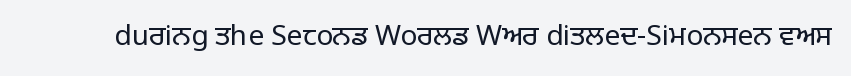
The image shows 28 px regular-weight sans-serif type, upright; set normal letter spacing, not underlined; low stroke contrast and a large x-height.
